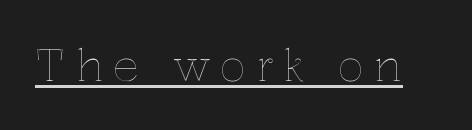
The image shows 44 px text type, upright; set unusually wide letter spacing (+0.22 em), underlined; a medium x-height.
